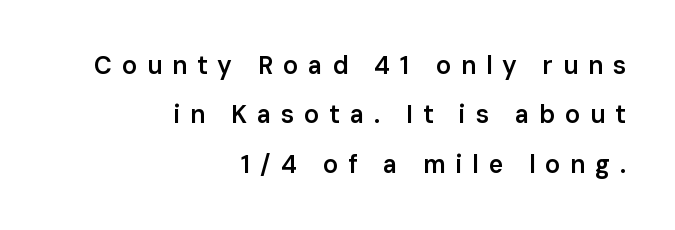
Typographic density is moderately raised because the face is semibold. Inter-character spacing is expanded well beyond the font's built-in metrics. Typeset ragged left — the right edge is the straight one. Characters remain perfectly vertical along every line. No word sits above an underline.
